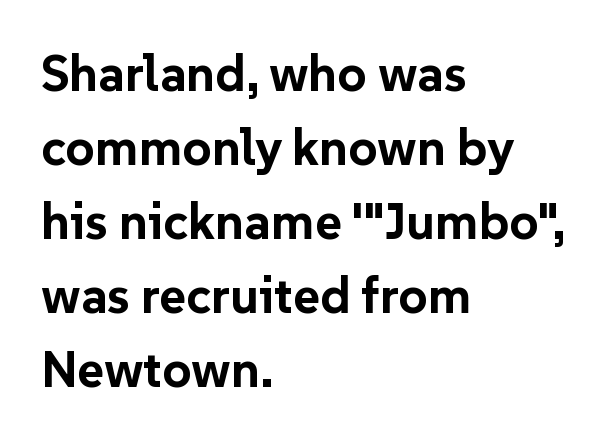
Q: Is the text bold? A: Yes.
Q: Is the text italic (slanted)? A: No, it is upright.
Q: Is the typeface a serif or a sans-serif typeface? A: Sans-serif.
Q: Is the text underlined? A: No.
Q: How is the paragraph aligned? A: Left-aligned.
Q: Is the spacing between letters normal or unusually wide? A: Normal.
Q: Is the spacing between lines tight, normal or loose? A: Normal.
Q: Width (condensed, normal, or wide)? A: Normal.
Q: Stroke contrast? A: Low.
Q: x-height? A: Medium.
Q: Monospaced? A: No.
